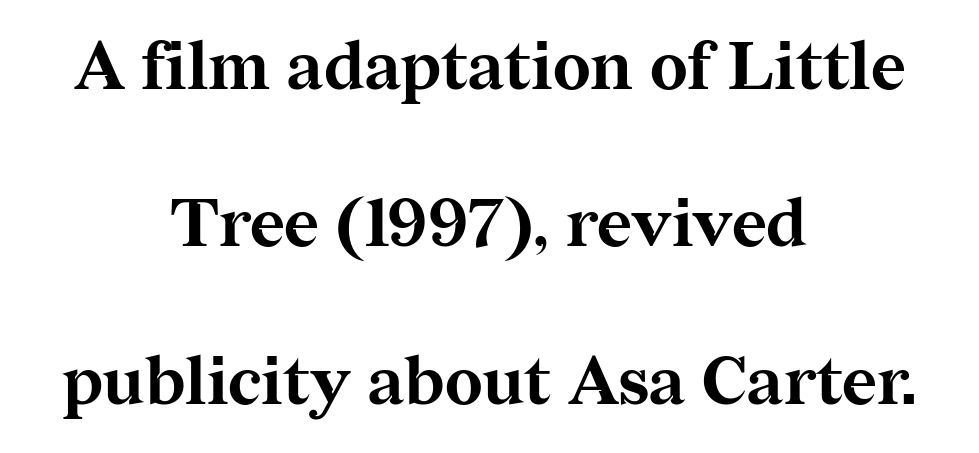
{"serif": "yes", "italic": "no", "bold": "yes", "weight": "bold", "width": "normal", "stroke_contrast": "medium", "x_height": "medium", "monospaced": "no", "underline": "no", "align": "center", "line_spacing": "loose", "line_spacing_ratio": 2.35, "letter_spacing": "normal", "letter_spacing_em": 0.0, "glyph_px": 67}
